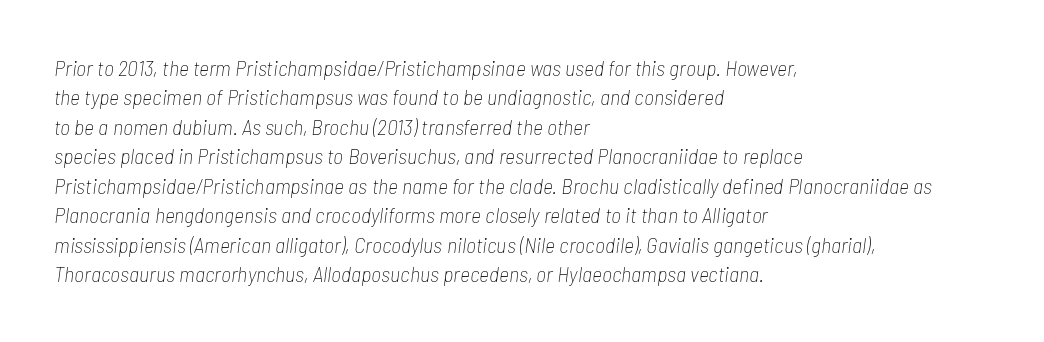
Q: Is the text bold? A: No.
Q: Is the text italic (slanted)? A: Yes, it leans right by about 7 degrees.
Q: Is the text underlined? A: No.
Q: How is the paragraph aligned? A: Left-aligned.
Q: Is the spacing between letters normal or unusually wide? A: Normal.
Q: Is the spacing between lines tight, normal or loose? A: Normal.
